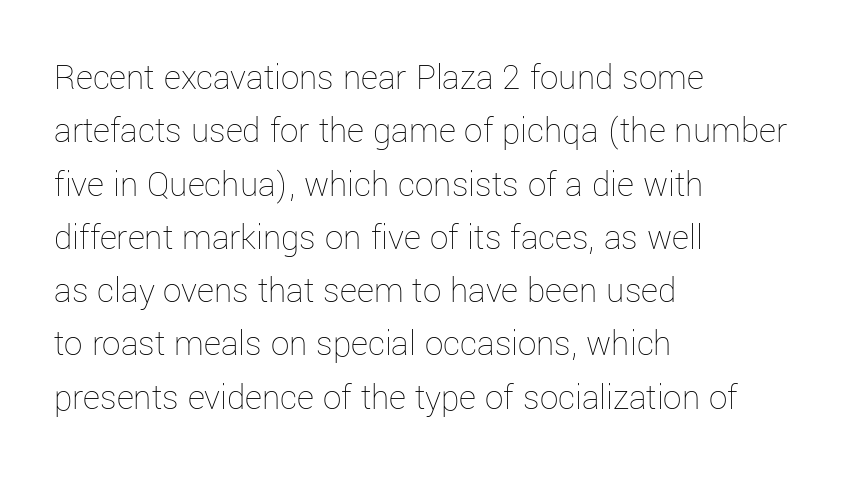
{"italic": "no", "bold": "no", "weight": "thin", "width": "normal", "stroke_contrast": "low", "x_height": "medium", "monospaced": "no", "underline": "no", "align": "left", "line_spacing": "normal", "line_spacing_ratio": 1.44, "letter_spacing": "normal", "letter_spacing_em": 0.0, "glyph_px": 37}
